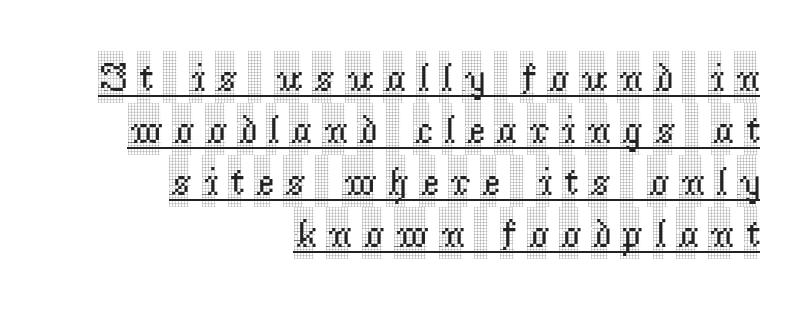
Q: Is the text italic (slanted)? A: No, it is upright.
Q: Is the typeface a serif or a sans-serif typeface? A: Serif.
Q: Is the text underlined? A: Yes.
Q: How is the paragraph aligned? A: Right-aligned.
Q: Is the spacing between letters normal or unusually wide? A: Unusually wide.
Q: Is the spacing between lines tight, normal or loose? A: Normal.
Q: Width (condensed, normal, or wide)? A: Condensed.
Q: x-height? A: Large.
Q: Monospaced? A: No.
